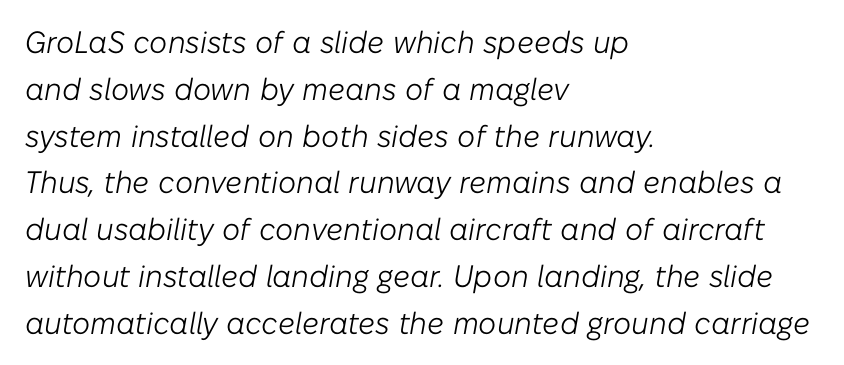
{"italic": "yes", "lean": "right", "slant_degrees": 10, "bold": "no", "weight": "light", "width": "normal", "stroke_contrast": "low", "x_height": "medium", "monospaced": "no", "underline": "no", "align": "left", "line_spacing": "normal", "line_spacing_ratio": 1.51, "letter_spacing": "normal", "letter_spacing_em": 0.0, "glyph_px": 31}
